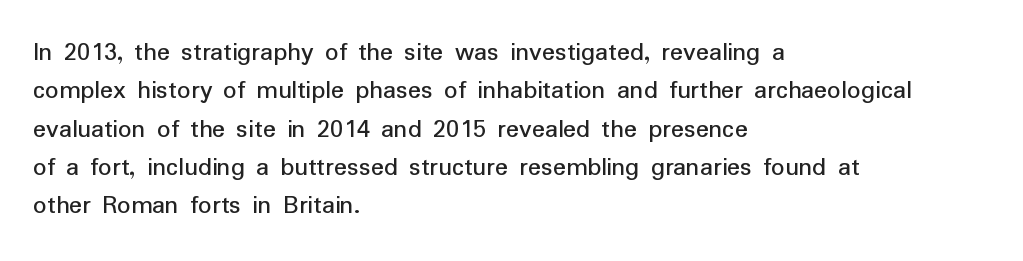
The image shows 27 px text type, upright; set left-aligned, normal line spacing (1.42x), normal letter spacing, not underlined.
